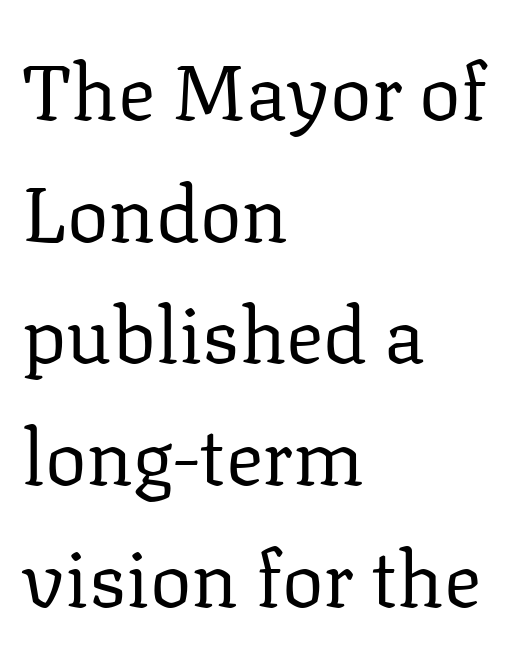
The image shows 78 px regular-weight serif type, upright; set left-aligned, normal line spacing (1.56x), normal letter spacing, not underlined; low stroke contrast and a medium x-height.
